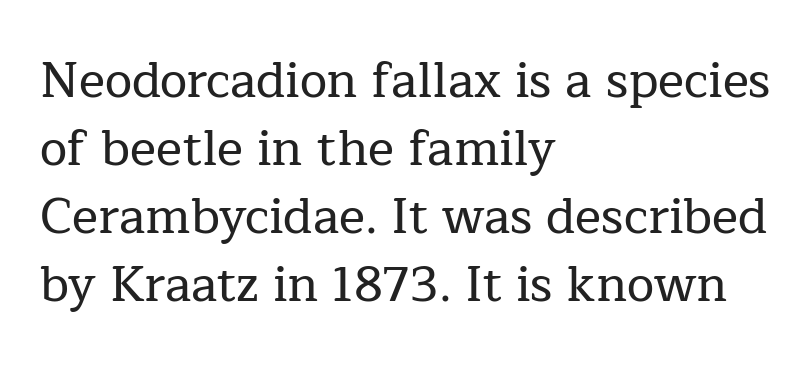
Q: Is the text italic (slanted)? A: No, it is upright.
Q: Is the typeface a serif or a sans-serif typeface? A: Serif.
Q: Is the text underlined? A: No.
Q: How is the paragraph aligned? A: Left-aligned.
Q: Is the spacing between letters normal or unusually wide? A: Normal.
Q: Is the spacing between lines tight, normal or loose? A: Normal.
Q: Width (condensed, normal, or wide)? A: Normal.
Q: Stroke contrast? A: Low.
Q: x-height? A: Medium.
Q: Monospaced? A: No.
